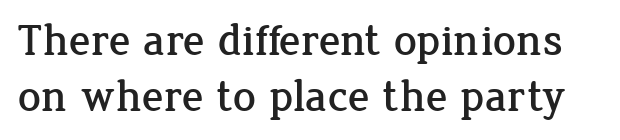
Does the lettering tilt? It doesn't — this is upright. Underlining? Definitely not there. Old-style or modern, the face here clearly has serifs. Nothing unusual about the tracking: characters are spaced as the font intends. Proportional: the letters do not fall into vertical columns.
